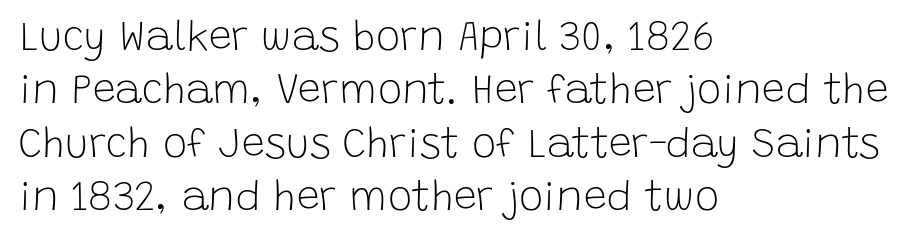
Q: Is the text bold? A: No.
Q: Is the text italic (slanted)? A: No, it is upright.
Q: Is the typeface a serif or a sans-serif typeface? A: Sans-serif.
Q: Is the text underlined? A: No.
Q: How is the paragraph aligned? A: Left-aligned.
Q: Is the spacing between letters normal or unusually wide? A: Normal.
Q: Is the spacing between lines tight, normal or loose? A: Normal.
Q: Width (condensed, normal, or wide)? A: Normal.
Q: Stroke contrast? A: Low.
Q: x-height? A: Large.
Q: Monospaced? A: No.
